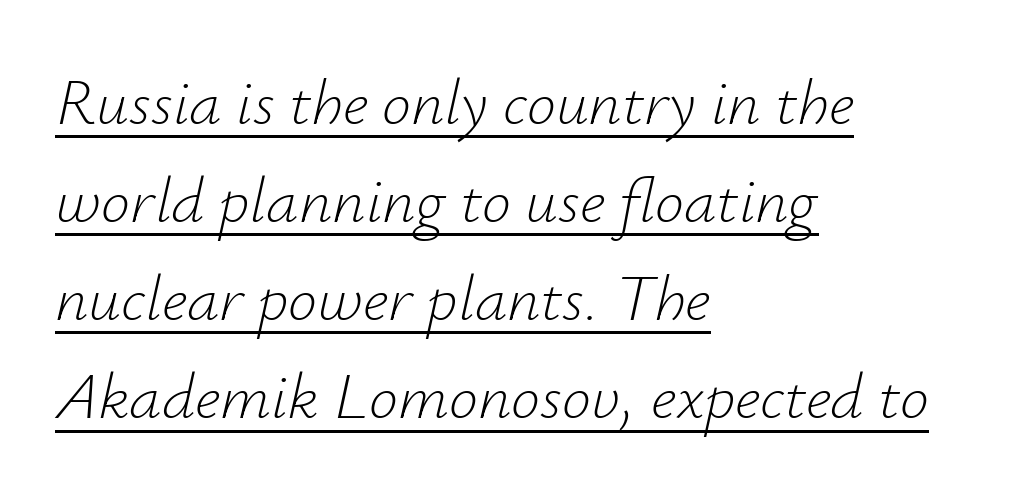
The image shows 65 px light type, italic (leaning right); set left-aligned, normal line spacing (1.51x), normal letter spacing, underlined; low stroke contrast and a small x-height.
